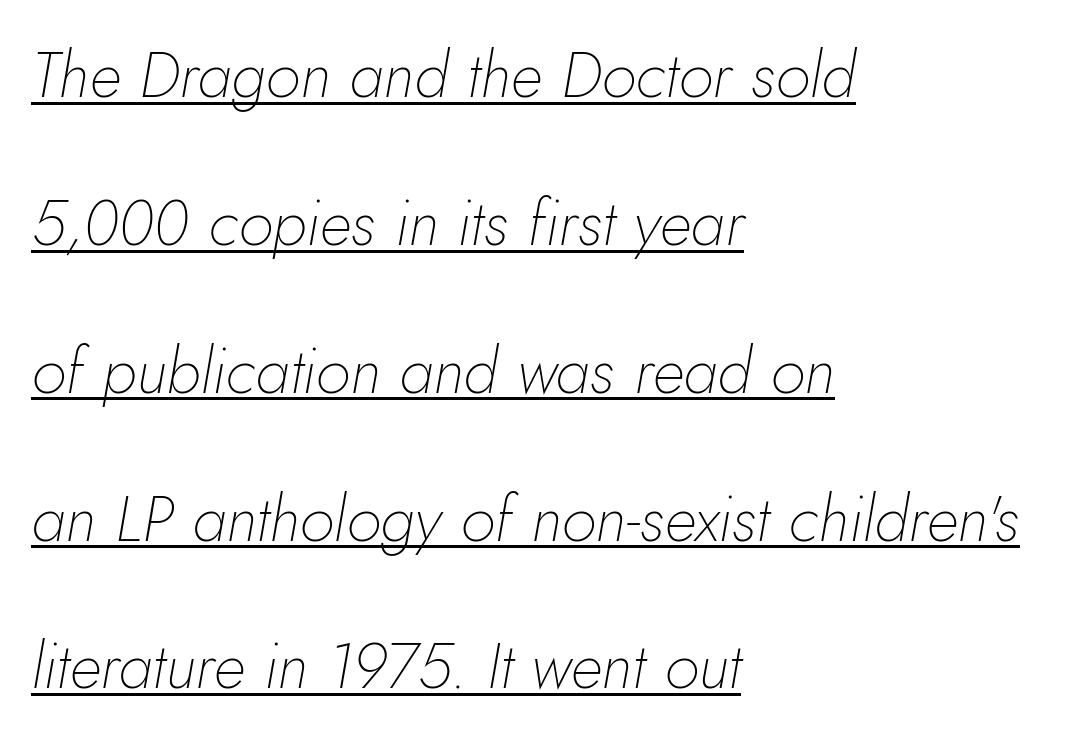
The ragged edge is on the right, which tells us the setting is flush left. In terms of posture, this sample is oblique. Stroke mass is kept to a normal reading level or below. Vertically, the passage feels expansive, rows floating well apart.
